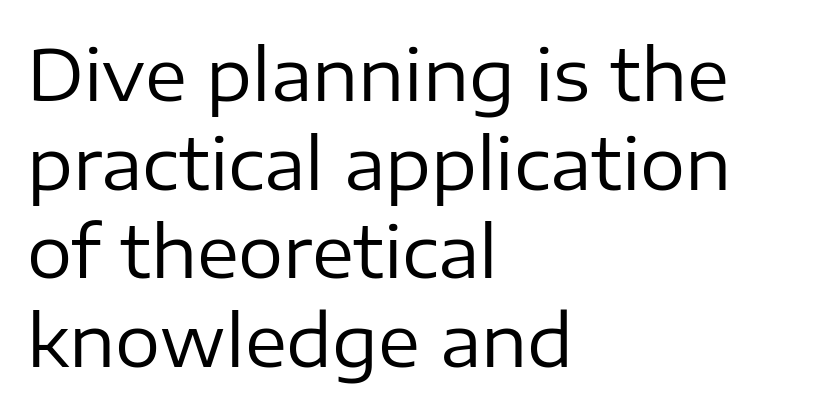
{"serif": "no", "italic": "no", "bold": "no", "weight": "regular", "width": "normal", "stroke_contrast": "low", "x_height": "medium", "monospaced": "no", "underline": "no", "align": "left", "line_spacing": "normal", "line_spacing_ratio": 1.25, "letter_spacing": "normal", "letter_spacing_em": 0.0, "glyph_px": 71}
